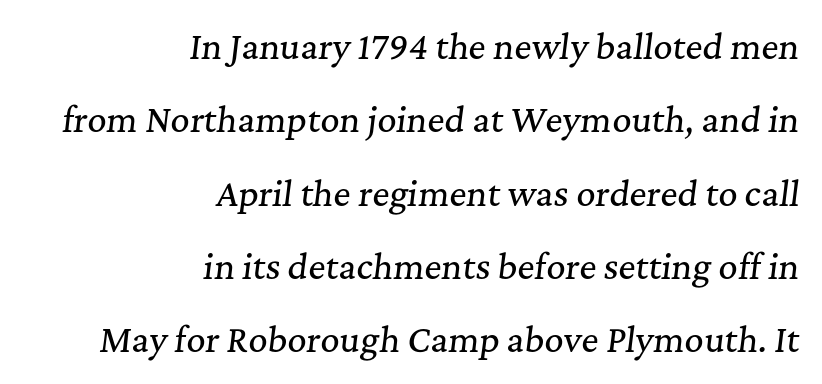
In terms of leading, this rendering errs on the spacious side. Which margin do the lines hug? The right one — the left edge is uneven. This rendering employs a face with finishing strokes, i.e., a serif. The passage shown leans; its letterforms are oblique. Descender tails drop into unmarked territory.
